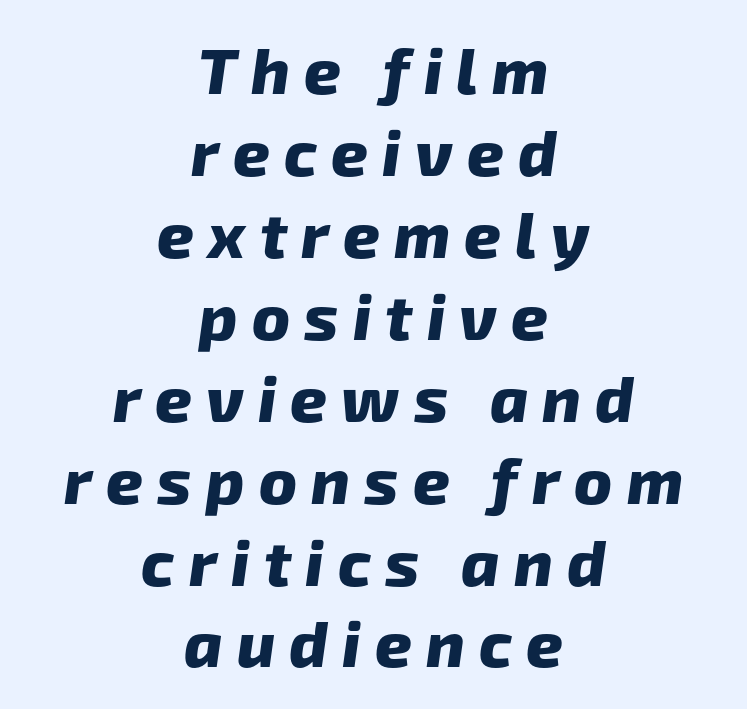
{"serif": "no", "bold": "yes", "weight": "heavy", "width": "normal", "stroke_contrast": "low", "x_height": "medium", "monospaced": "no", "underline": "no", "align": "center", "line_spacing": "normal", "line_spacing_ratio": 1.28, "letter_spacing": "wide", "letter_spacing_em": 0.22, "glyph_px": 64}
